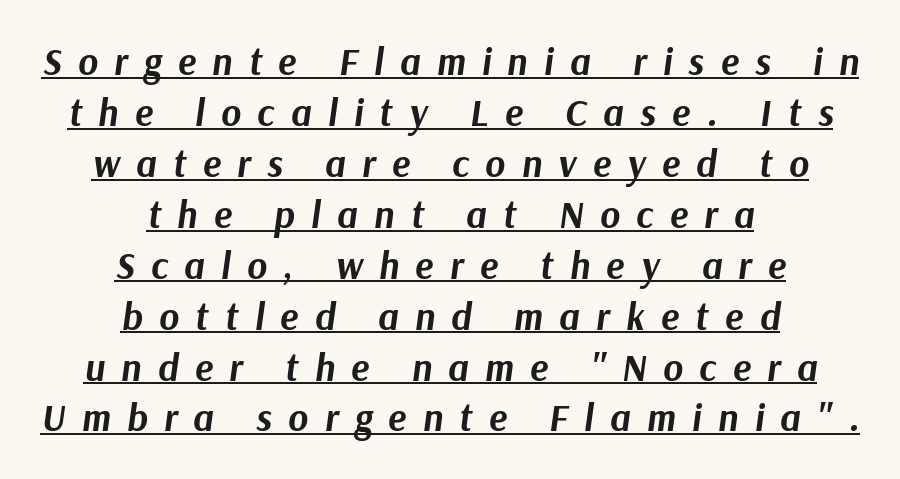
Q: Is the text bold? A: Yes.
Q: Is the text italic (slanted)? A: Yes, it leans right by about 9 degrees.
Q: Is the text underlined? A: Yes.
Q: How is the paragraph aligned? A: Centered.
Q: Is the spacing between letters normal or unusually wide? A: Unusually wide.
Q: Is the spacing between lines tight, normal or loose? A: Normal.
Q: Width (condensed, normal, or wide)? A: Normal.
Q: Stroke contrast? A: Medium.
Q: x-height? A: Medium.
Q: Monospaced? A: No.
